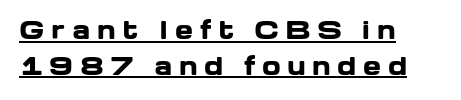
The image shows 24 px bold type, upright; set left-aligned, normal line spacing (1.49x), unusually wide letter spacing (+0.27 em), underlined.
